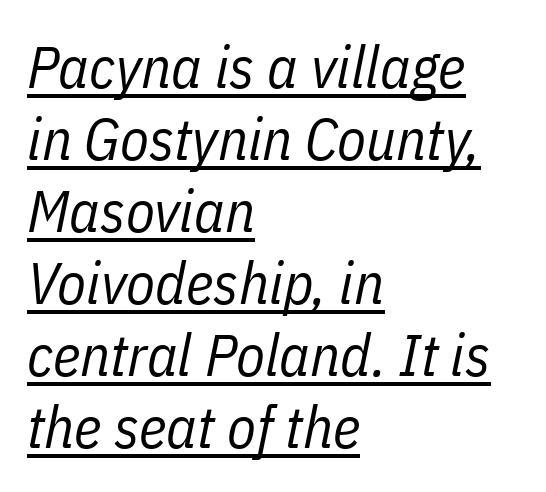
The image shows 59 px regular-weight, condensed type, italic (leaning right); set left-aligned, line spacing 1.22x, normal letter spacing, underlined; low stroke contrast and a medium x-height.
